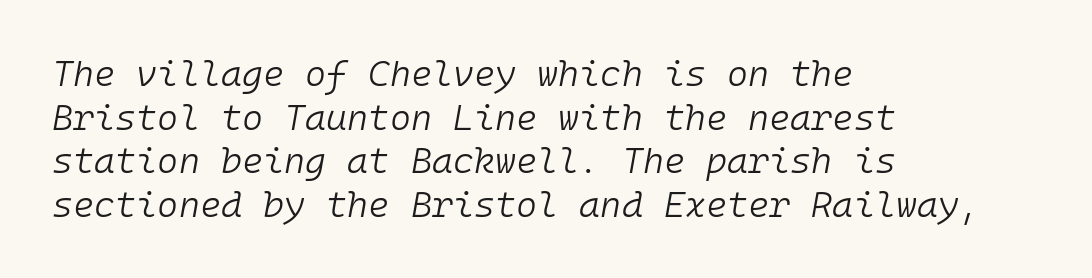
The image shows 36 px light type, italic (leaning right), monospaced; set left-aligned, line spacing 1.21x, normal letter spacing, not underlined; low stroke contrast and a medium x-height.
